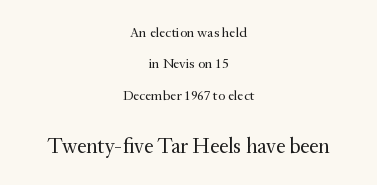
{"italic": "no", "bold": "no", "underline": "no", "align": "center", "line_spacing": "loose", "line_spacing_ratio": 2.24, "letter_spacing": "normal", "letter_spacing_em": 0.0, "larger_block": "second", "size_ratio": 1.5, "glyph_px": 21}
